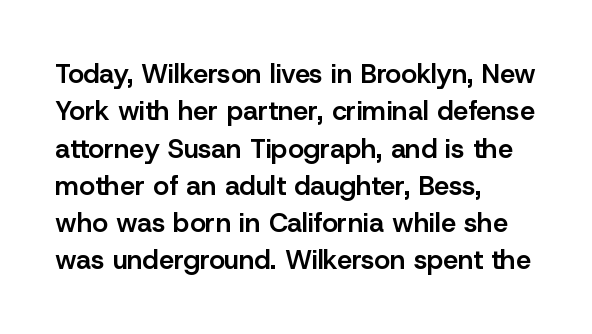
{"italic": "no", "bold": "semi", "underline": "no", "align": "left", "line_spacing": "normal", "line_spacing_ratio": 1.38, "letter_spacing": "normal", "letter_spacing_em": 0.0, "glyph_px": 27}
